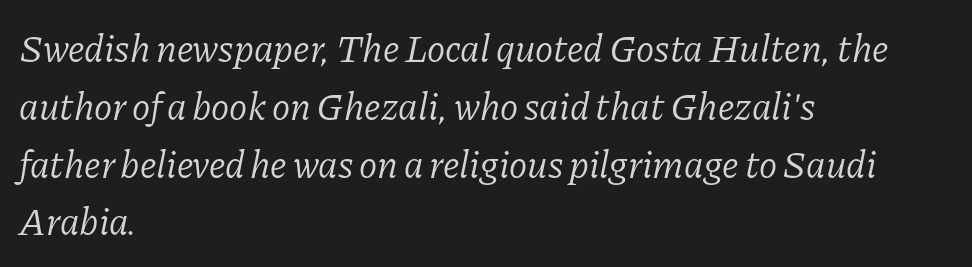
{"serif": "yes", "italic": "yes", "lean": "right", "slant_degrees": 11, "bold": "no", "weight": "light", "width": "normal", "stroke_contrast": "low", "x_height": "medium", "monospaced": "no", "underline": "no", "align": "left", "line_spacing": "normal", "line_spacing_ratio": 1.52, "letter_spacing": "normal", "letter_spacing_em": 0.0, "glyph_px": 38}
